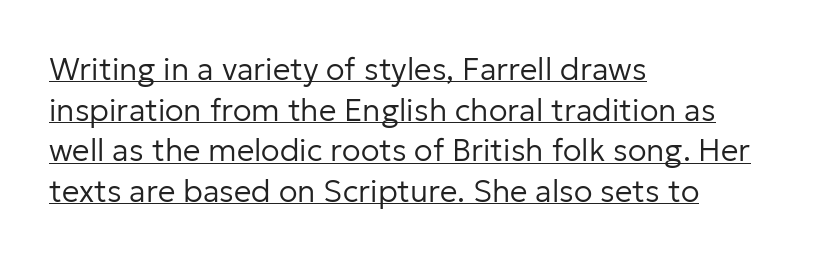
{"serif": "no", "italic": "no", "bold": "no", "weight": "regular", "width": "normal", "stroke_contrast": "low", "x_height": "medium", "monospaced": "no", "underline": "yes", "align": "left", "line_spacing": "normal", "line_spacing_ratio": 1.31, "letter_spacing": "normal", "letter_spacing_em": 0.0, "glyph_px": 31}
